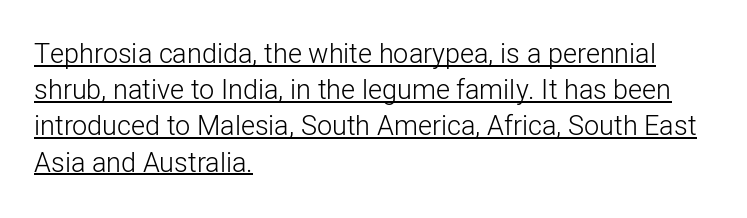
The image shows 27 px text type, upright; set left-aligned, normal line spacing (1.34x), normal letter spacing, underlined.
